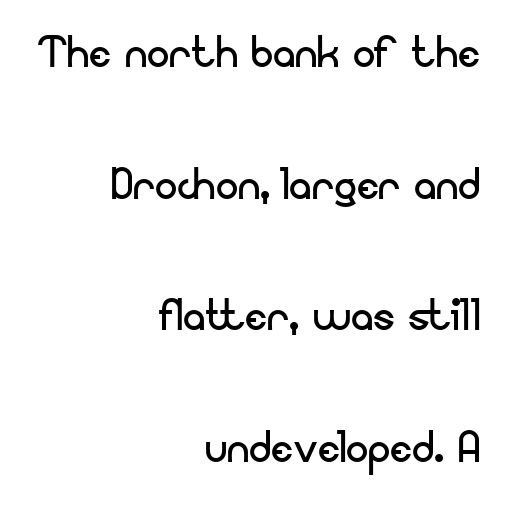
The image shows 56 px regular-weight sans-serif type, upright; set right-aligned, loose line spacing (2.35x), normal letter spacing, not underlined; low stroke contrast and a small x-height.
